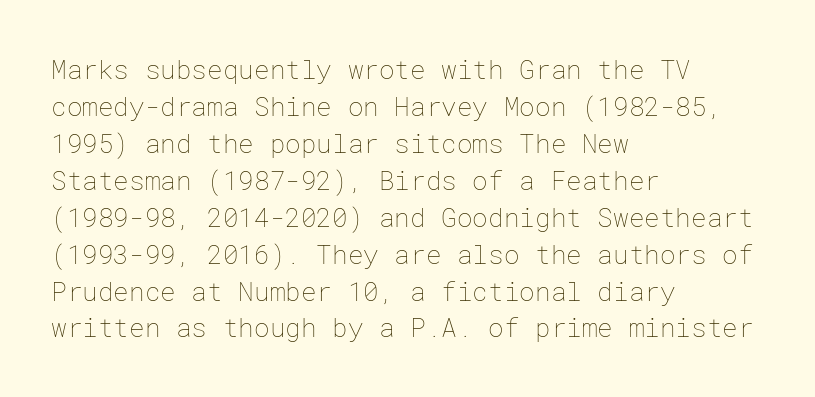
{"italic": "no", "bold": "no", "underline": "no", "align": "left", "line_spacing": "normal", "line_spacing_ratio": 1.42, "letter_spacing": "normal", "letter_spacing_em": 0.0, "glyph_px": 26}
